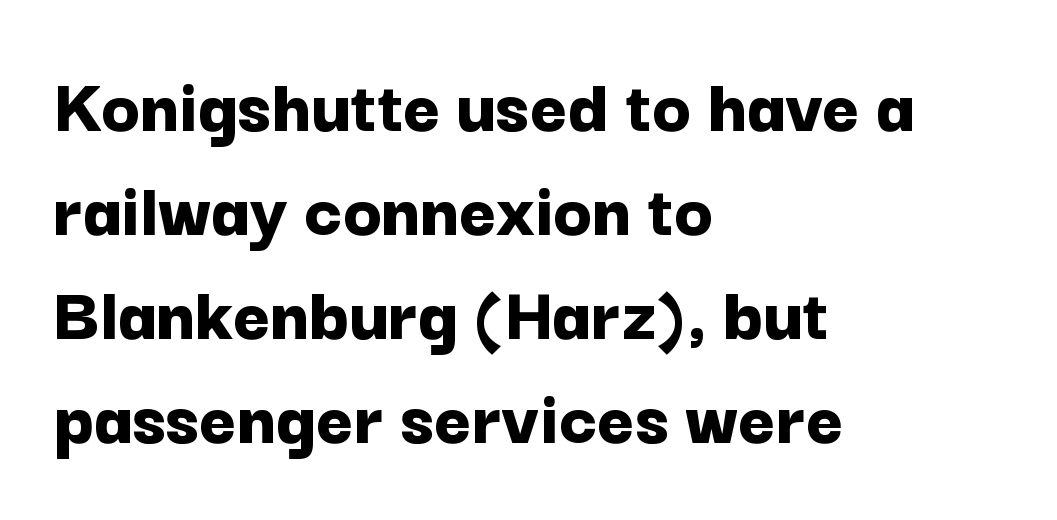
{"serif": "no", "italic": "no", "bold": "yes", "weight": "bold", "width": "normal", "stroke_contrast": "low", "x_height": "medium", "monospaced": "no", "underline": "no", "align": "left", "line_spacing": "normal", "line_spacing_ratio": 1.3, "letter_spacing": "normal", "letter_spacing_em": 0.0, "glyph_px": 80}
